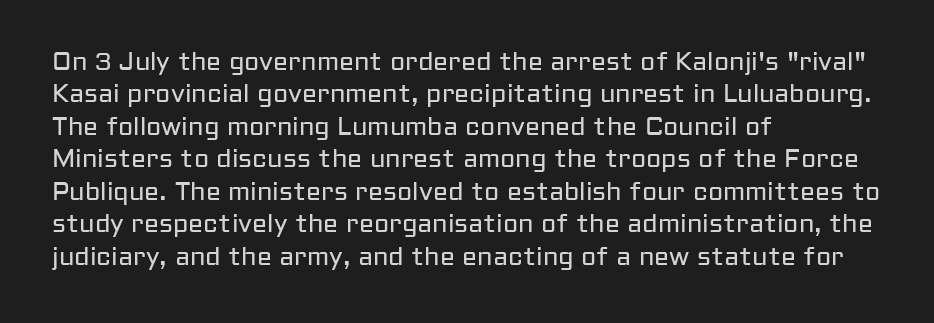
The image shows 25 px text type, upright; set left-aligned, normal line spacing (1.3x), normal letter spacing, not underlined.
